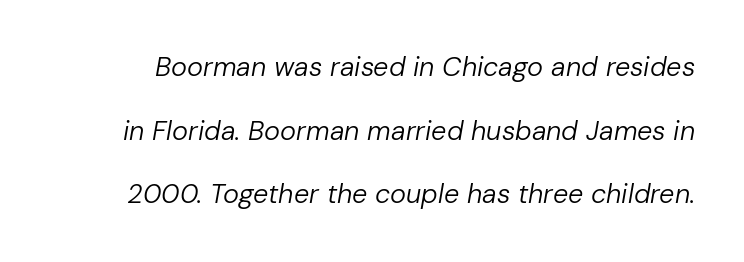
Each word holds together tightly as a unit, with standard inter-letter gaps. Quick note: italic. Notice the wide empty band between every row — that's loose leading. Letters rest on an invisible, unmarked baseline. Bold? No — there's no thickening of the strokes.
